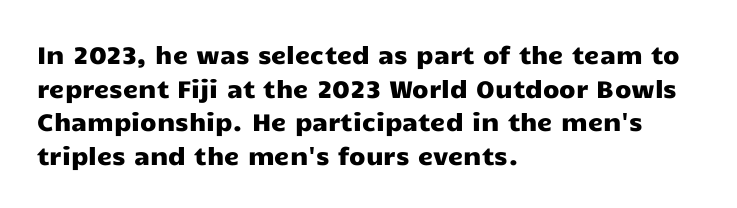
{"italic": "no", "underline": "no", "align": "left", "line_spacing": "normal", "line_spacing_ratio": 1.4, "letter_spacing": "normal", "letter_spacing_em": 0.0, "glyph_px": 24}
